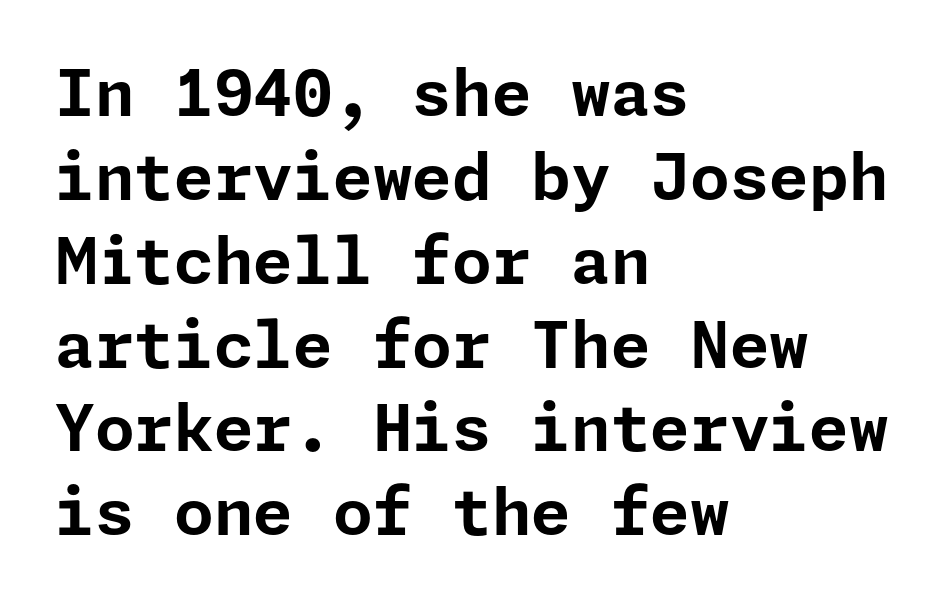
The image shows 64 px bold sans-serif type, upright; set left-aligned, normal line spacing (1.31x), normal letter spacing, not underlined; low stroke contrast and a medium x-height.
